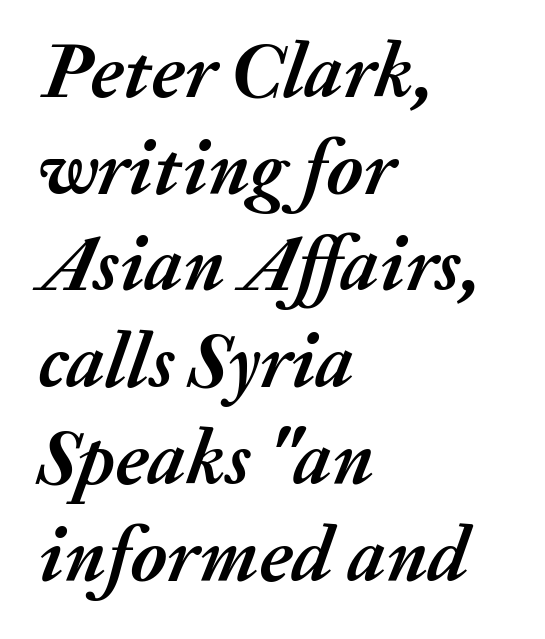
Does extra space separate the letters? No, they use regular spacing. The lettering tilts uniformly, giving the passage an italic look. The letters advance in unequal steps, a hallmark of proportional type. Left-aligned paragraph, ragged on the right.
